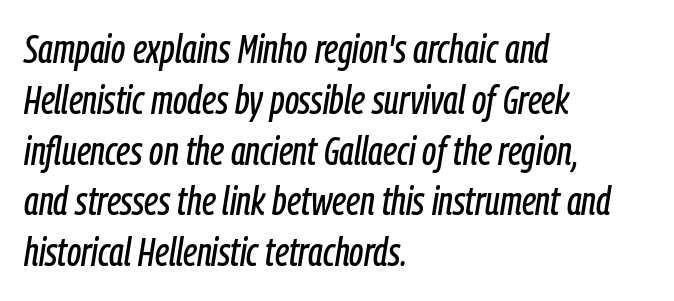
Q: Is the text italic (slanted)? A: Yes, it leans right by about 9 degrees.
Q: Is the text underlined? A: No.
Q: How is the paragraph aligned? A: Left-aligned.
Q: Is the spacing between letters normal or unusually wide? A: Normal.
Q: Is the spacing between lines tight, normal or loose? A: Normal.
Q: Width (condensed, normal, or wide)? A: Condensed.
Q: Stroke contrast? A: Low.
Q: x-height? A: Medium.
Q: Monospaced? A: No.
